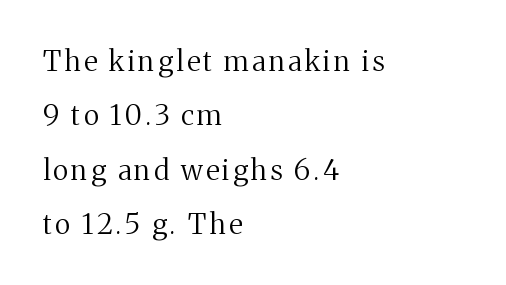
The image shows 28 px regular-weight serif type, upright; set left-aligned, loose line spacing (1.94x), not underlined; medium stroke contrast and a medium x-height.
